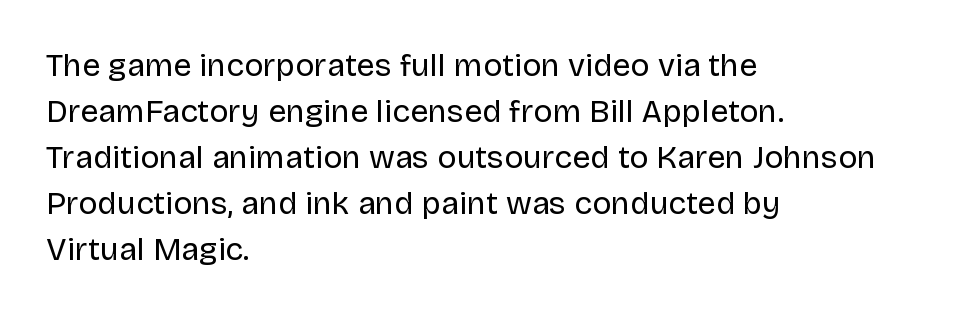
The image shows 32 px regular-weight sans-serif type, upright; set left-aligned, normal line spacing (1.44x), normal letter spacing, not underlined; low stroke contrast and a large x-height.
